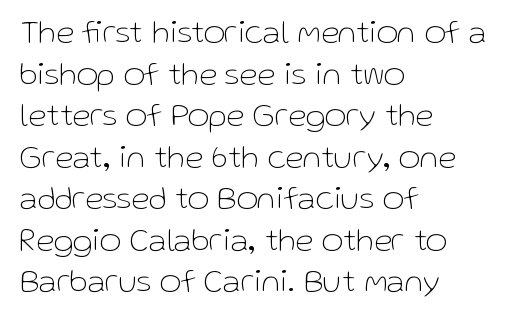
{"serif": "no", "italic": "no", "bold": "no", "weight": "thin", "width": "normal", "stroke_contrast": "low", "x_height": "medium", "monospaced": "no", "underline": "no", "align": "left", "line_spacing": "normal", "line_spacing_ratio": 1.26, "letter_spacing": "normal", "letter_spacing_em": 0.0, "glyph_px": 33}
